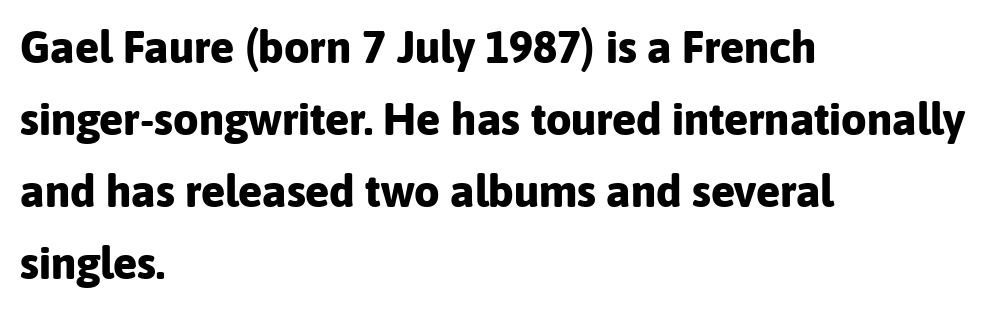
{"serif": "no", "italic": "no", "bold": "yes", "weight": "bold", "width": "normal", "stroke_contrast": "low", "x_height": "medium", "monospaced": "no", "underline": "no", "align": "left", "line_spacing": "normal", "line_spacing_ratio": 1.6, "letter_spacing": "normal", "letter_spacing_em": 0.0, "glyph_px": 45}
